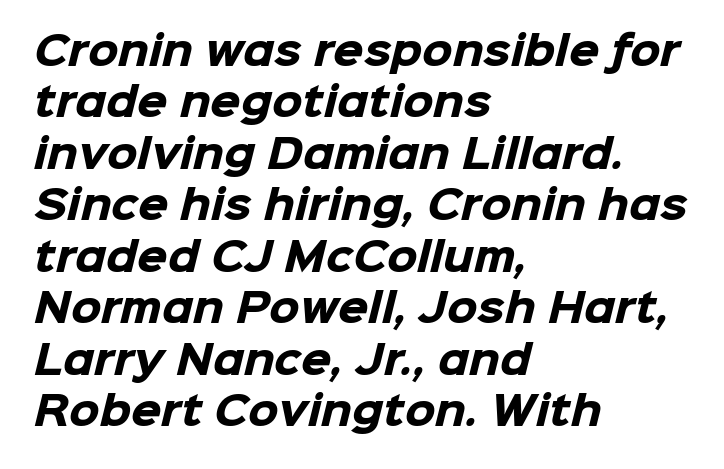
{"serif": "no", "bold": "yes", "weight": "heavy", "width": "normal", "stroke_contrast": "low", "x_height": "medium", "monospaced": "no", "underline": "no", "align": "left", "line_spacing": "normal", "line_spacing_ratio": 1.32, "letter_spacing": "normal", "letter_spacing_em": 0.0, "glyph_px": 39}
